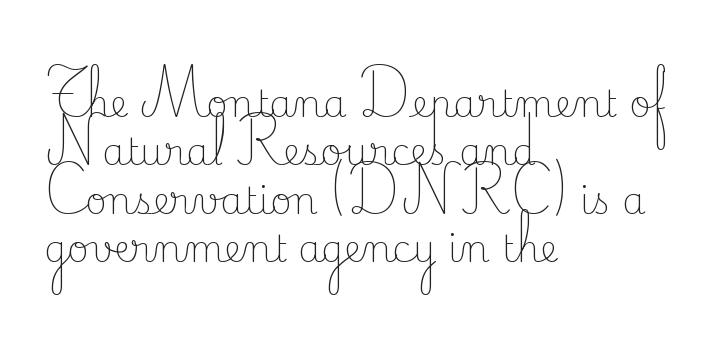
The image shows 37 px light serif type, upright; set left-aligned, normal line spacing (1.31x), normal letter spacing, not underlined; low stroke contrast and a small x-height.
